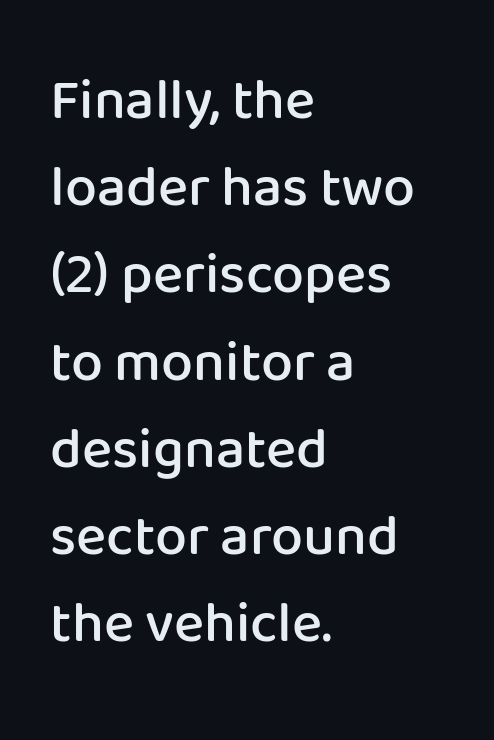
Q: Is the text bold? A: Semi-bold.
Q: Is the text italic (slanted)? A: No, it is upright.
Q: Is the typeface a serif or a sans-serif typeface? A: Sans-serif.
Q: Is the text underlined? A: No.
Q: How is the paragraph aligned? A: Left-aligned.
Q: Is the spacing between letters normal or unusually wide? A: Normal.
Q: Is the spacing between lines tight, normal or loose? A: Normal.
Q: Width (condensed, normal, or wide)? A: Normal.
Q: Stroke contrast? A: Low.
Q: x-height? A: Medium.
Q: Monospaced? A: No.
